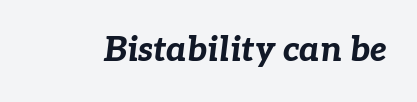
The image shows 34 px bold type, italic (leaning right); set normal letter spacing, not underlined; low stroke contrast and a medium x-height.
